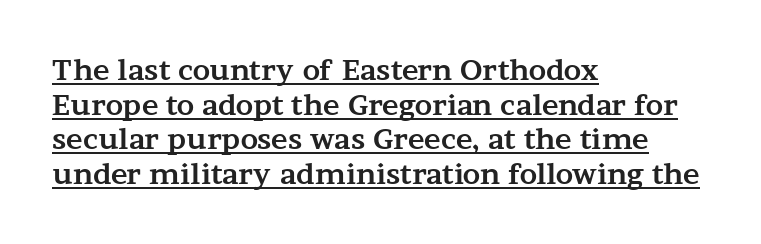
The image shows 28 px bold, wide serif type, upright; set left-aligned, line spacing 1.24x, normal letter spacing, underlined; medium stroke contrast and a medium x-height.
